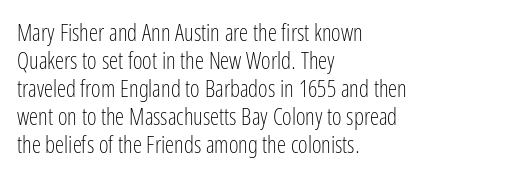
The image shows 23 px text type, upright; set left-aligned, line spacing 1.22x, normal letter spacing, not underlined.
